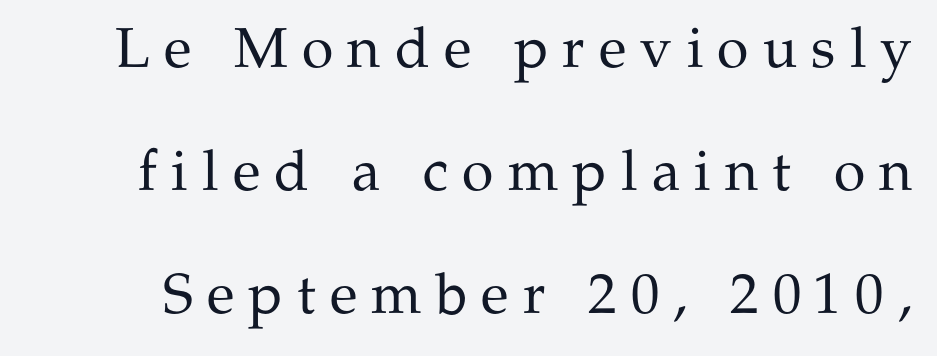
Reading down the column, the eye jumps a long way to each next line. Type without underlining. The glyphs in this specimen are seriffed. Tracking value appears strongly positive — letters spread wide. The face looks like a standard text weight, possibly lighter. A typesetter would mark this as roman, not italic.
